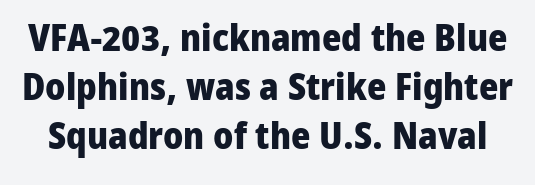
Nope, no serifs anywhere on these letters. Successive baselines arrive at the customary interval. Each letter keeps its own natural width here, so spacing adapts to shape. Look at the stroke-to-counter ratio: heavy, a bold.
